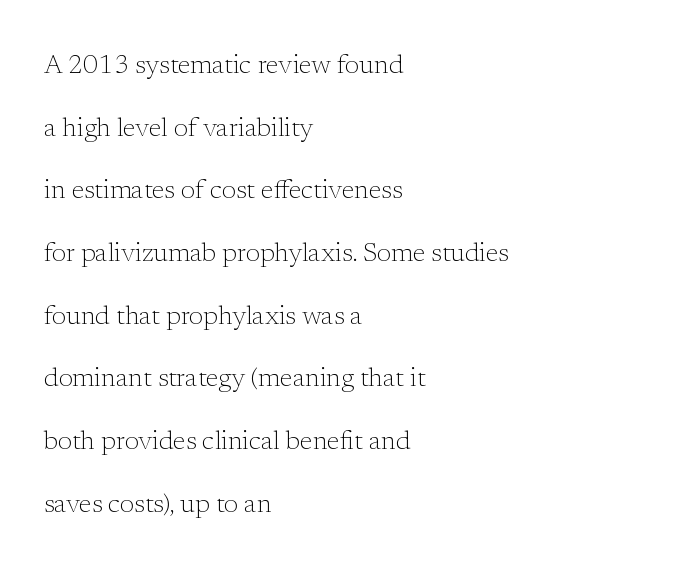
Airy leading. Is the type heavy? It reads as light-to-regular instead. The space directly below the letters is spotless. Notice how the stems are strictly vertical — no italics here. The letterforms sit shoulder to shoulder at normal distance. Casual observation: everything's shoved over to the left.
